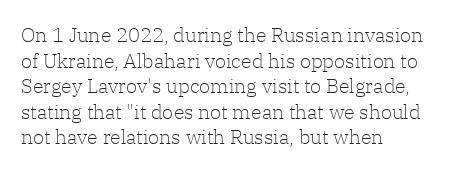
The weight would be labelled regular, book, light, or lighter still. Tall strokes in this sample are plumb rather than angled. These lines stack with their left ends in a neat column. Unmarked baselines from the first word to the last. Regular leading. A typesetter would call this zero additional tracking.
